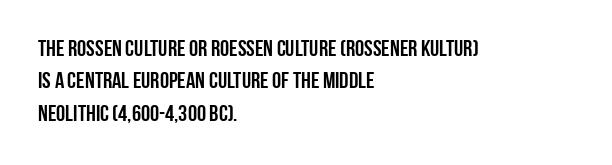
Q: Is the text italic (slanted)? A: No, it is upright.
Q: Is the text underlined? A: No.
Q: How is the paragraph aligned? A: Left-aligned.
Q: Is the spacing between letters normal or unusually wide? A: Normal.
Q: Is the spacing between lines tight, normal or loose? A: Normal.
